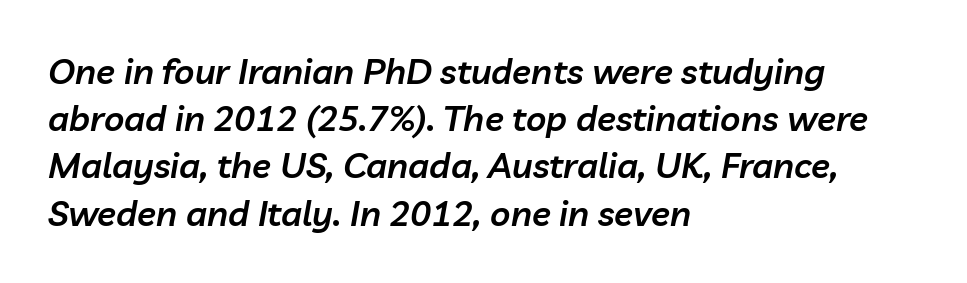
Rows of type keep a routine distance in the vertical direction. Compared with an ordinary text face, these strokes are moderately heavier — a semibold. Glance below the letters and you will spot only blank space. The text block is weighted toward the left margin, trailing off unevenly rightward. The letters sit at their default tracking, neither squeezed nor spread. The letters advance in unequal steps, a hallmark of proportional type.
